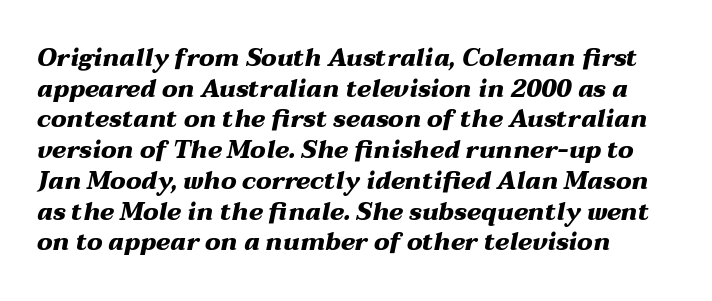
Heft: maximum for text — a bold. It's the slanting kind of type. No extra tracking has been applied to these lines. Words float on clear page, feet unadorned. Horizontal alignment here is leftward, the default for most running prose. The designer left line spacing at the default.
